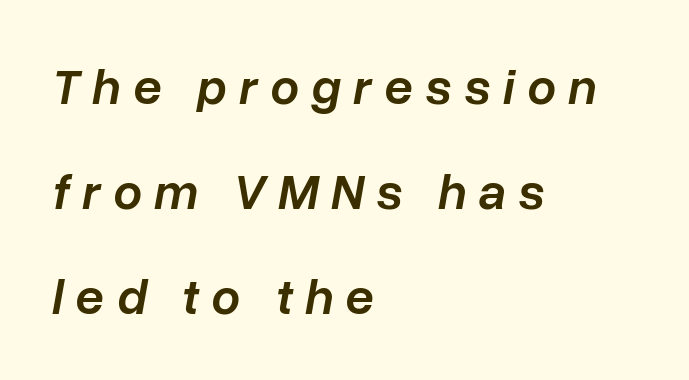
The face used here has a pronounced slope to its letters. Plain, unruled lines of type. Character widths vary here, with narrow letters taking less room than wide ones. How would I describe the line gaps? Wide and relaxed.
